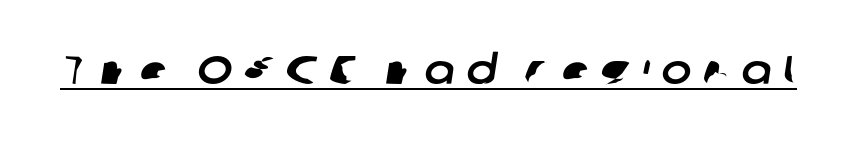
The image shows 40 px sans-serif type; set unusually wide letter spacing (+0.29 em), underlined; low stroke contrast and a medium x-height.
